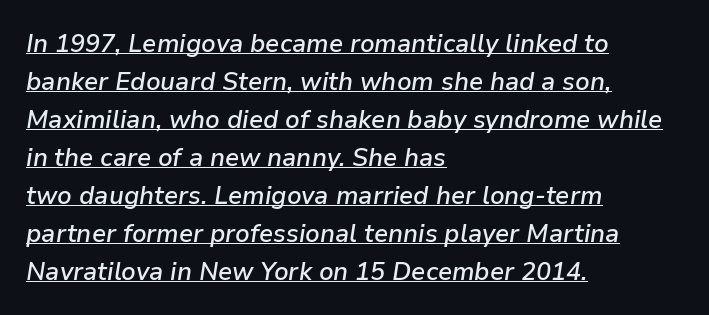
The image shows 25 px text type, italic (leaning right); set left-aligned, normal line spacing (1.52x), normal letter spacing, underlined.
